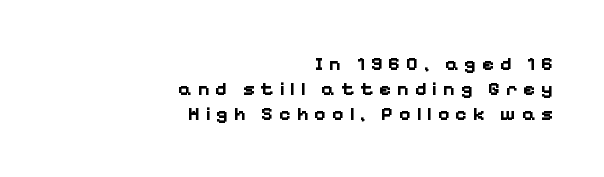
The image shows 20 px bold type, upright; set right-aligned, normal line spacing (1.25x), unusually wide letter spacing (+0.28 em), not underlined.
